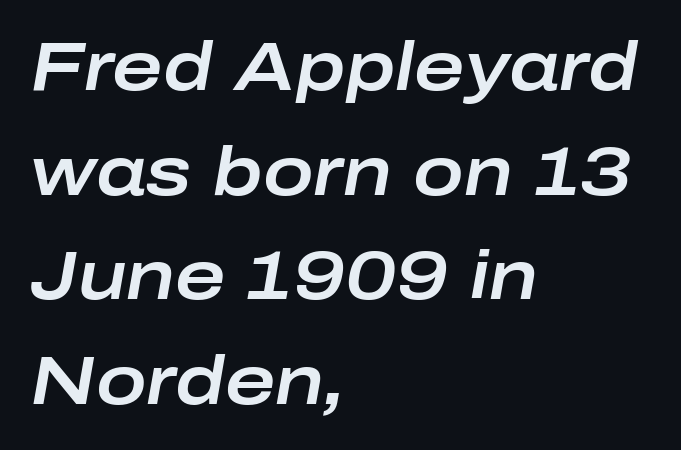
Q: Is the text italic (slanted)? A: Yes, it leans right by about 10 degrees.
Q: Is the text underlined? A: No.
Q: How is the paragraph aligned? A: Left-aligned.
Q: Is the spacing between letters normal or unusually wide? A: Normal.
Q: Is the spacing between lines tight, normal or loose? A: Normal.
Q: Width (condensed, normal, or wide)? A: Wide.
Q: Stroke contrast? A: Low.
Q: x-height? A: Medium.
Q: Monospaced? A: No.
